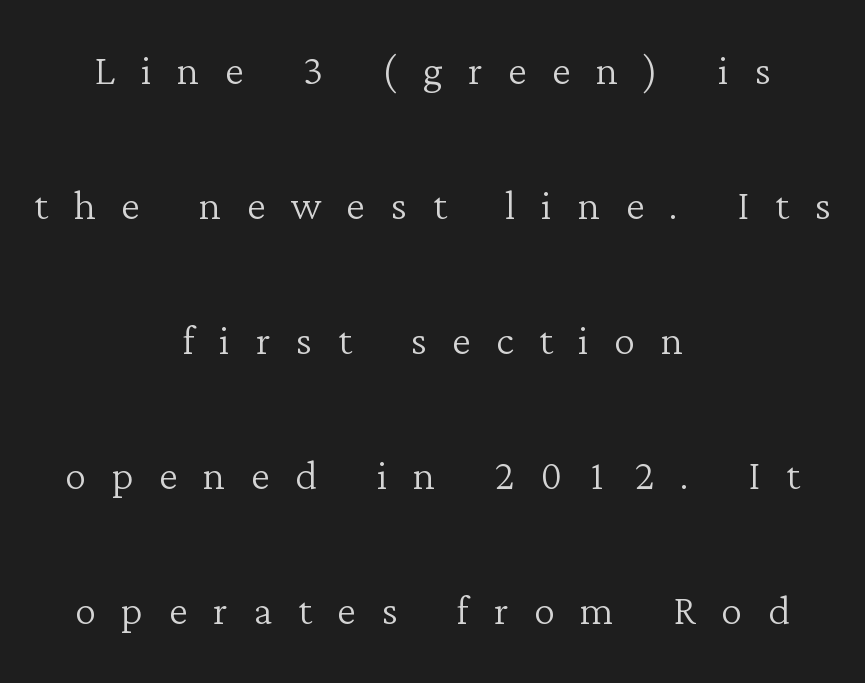
The image shows 54 px light serif type, upright; set centered, loose line spacing (2.5x), unusually wide letter spacing (+0.47 em), not underlined; low stroke contrast and a medium x-height.
